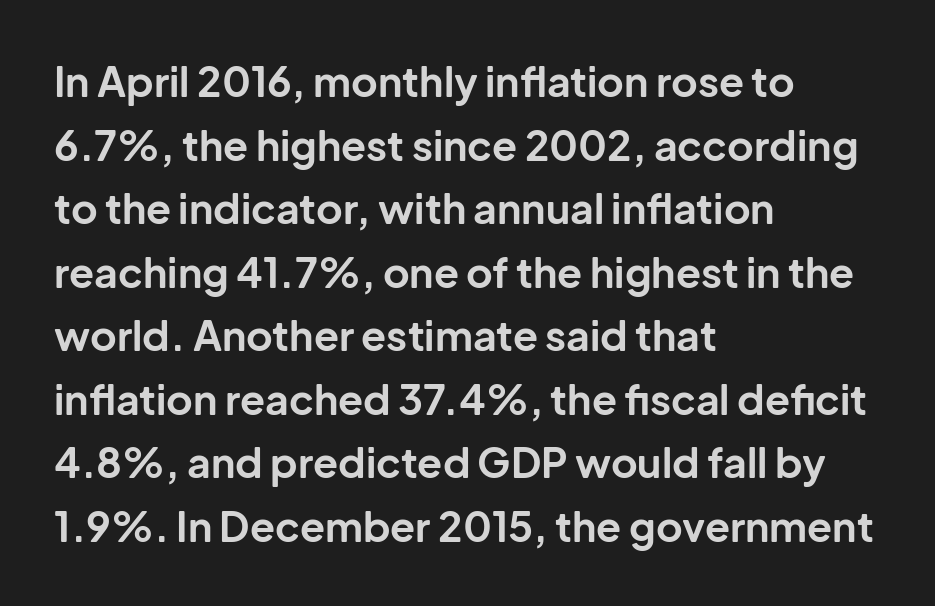
{"serif": "no", "italic": "no", "bold": "yes", "weight": "bold", "width": "normal", "stroke_contrast": "low", "x_height": "medium", "monospaced": "no", "underline": "no", "align": "left", "line_spacing": "normal", "line_spacing_ratio": 1.55, "letter_spacing": "normal", "letter_spacing_em": 0.0, "glyph_px": 41}
